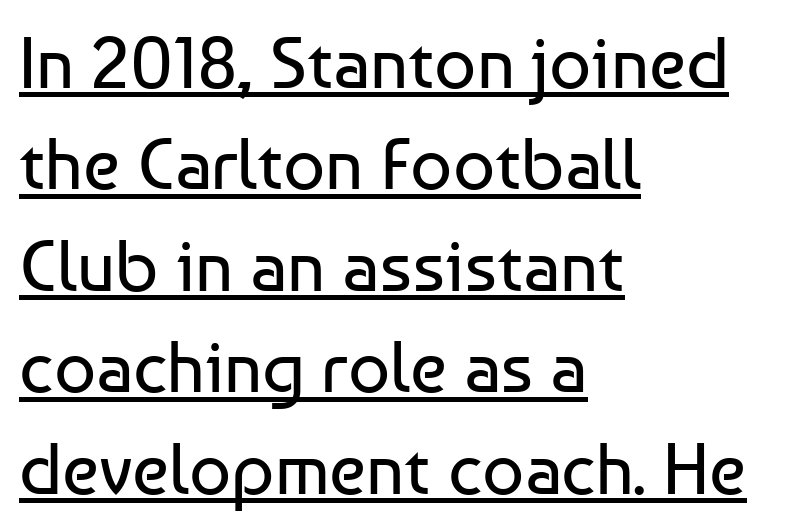
The image shows 73 px regular-weight sans-serif type, upright; set left-aligned, normal line spacing (1.39x), normal letter spacing, underlined; low stroke contrast and a medium x-height.
